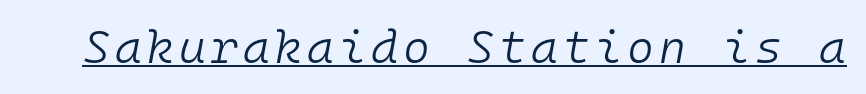
Q: Is the text bold? A: No.
Q: Is the text italic (slanted)? A: Yes, it leans right by about 10 degrees.
Q: Is the text underlined? A: Yes.
Q: Width (condensed, normal, or wide)? A: Normal.
Q: Stroke contrast? A: Low.
Q: x-height? A: Medium.
Q: Monospaced? A: Yes.
